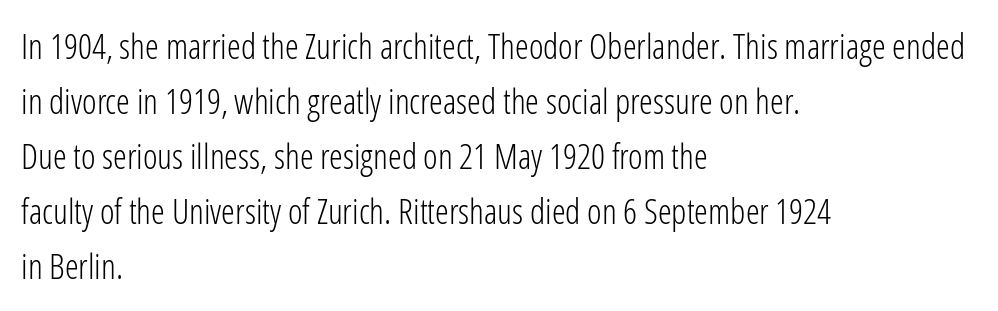
{"serif": "no", "italic": "no", "bold": "no", "weight": "light", "width": "condensed", "stroke_contrast": "low", "x_height": "medium", "monospaced": "no", "underline": "no", "align": "left", "line_spacing": "normal", "line_spacing_ratio": 1.57, "letter_spacing": "normal", "letter_spacing_em": 0.0, "glyph_px": 35}
